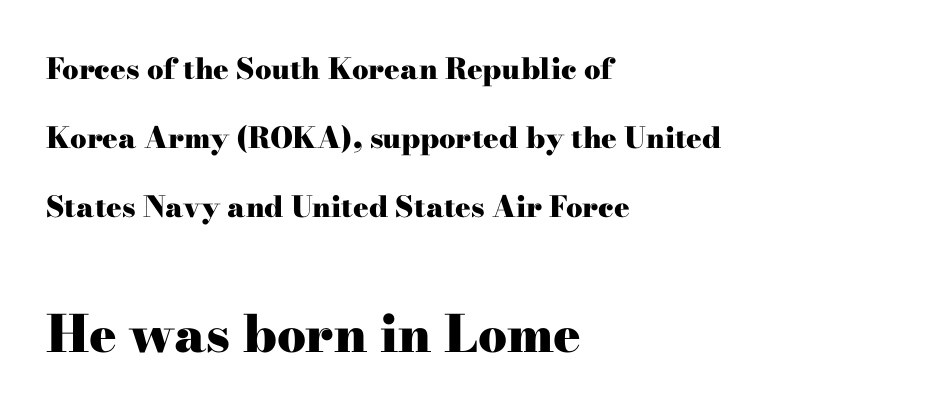
Q: Is the text bold? A: Yes.
Q: Is the text italic (slanted)? A: No, it is upright.
Q: Is the typeface a serif or a sans-serif typeface? A: Serif.
Q: Is the text underlined? A: No.
Q: How is the paragraph aligned? A: Left-aligned.
Q: Is the spacing between letters normal or unusually wide? A: Normal.
Q: Is the spacing between lines tight, normal or loose? A: Loose.
Q: Which block of text is set in a larger size, the first (top) or the second (bottom)? A: The second (bottom) one.
Q: Width (condensed, normal, or wide)? A: Wide.
Q: Stroke contrast? A: High.
Q: x-height? A: Small.
Q: Monospaced? A: No.
